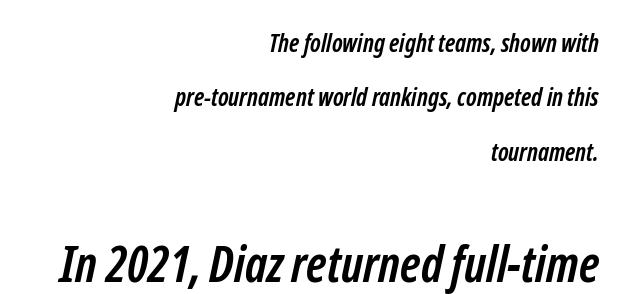
{"serif": "no", "bold": "yes", "weight": "semibold", "width": "condensed", "stroke_contrast": "low", "x_height": "medium", "monospaced": "no", "underline": "no", "align": "right", "line_spacing": "loose", "line_spacing_ratio": 2.18, "letter_spacing": "normal", "letter_spacing_em": 0.0, "larger_block": "second", "size_ratio": 2.0, "glyph_px": 50}
